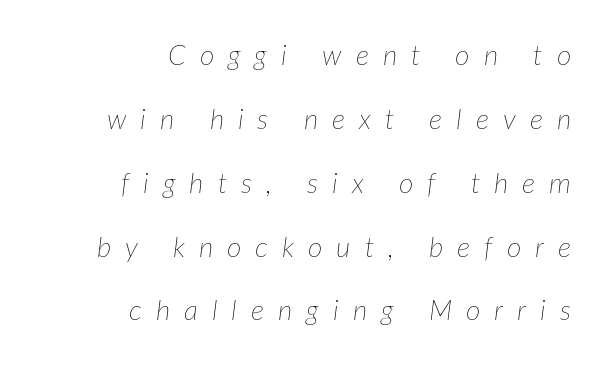
The passage shown is not bold in any degree. The rendering anchors every line to the right-hand side. Spacing between characters has been opened up far beyond the box default. How would I describe the line gaps? Wide and relaxed.
